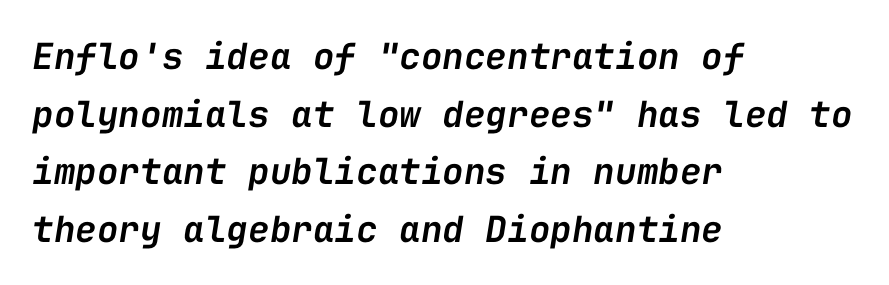
The image shows 36 px semibold type, italic (leaning right), monospaced; set left-aligned, normal line spacing (1.6x), normal letter spacing, not underlined; low stroke contrast and a medium x-height.
